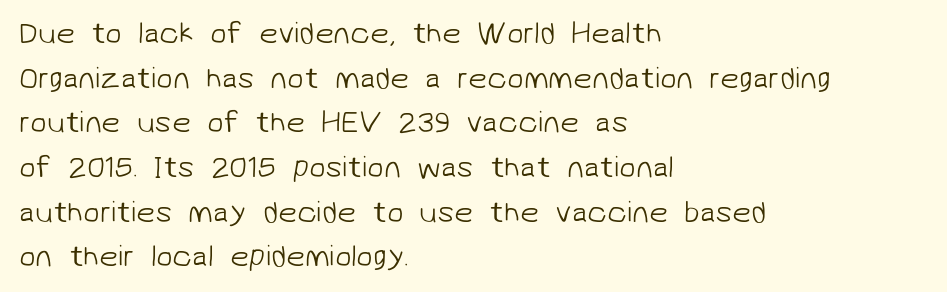
Default kerning and tracking; the words read as compact shapes. Unmarked baselines from the first word to the last. If you measured baseline to baseline, you'd find a middling distance. Each letter keeps its own natural width here, so spacing adapts to shape.
